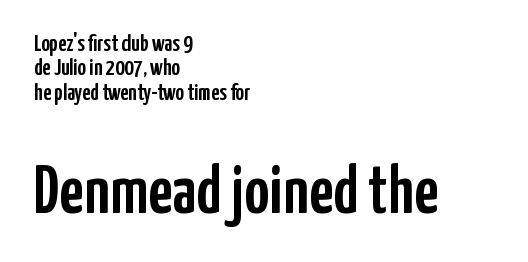
{"serif": "no", "italic": "no", "width": "condensed", "stroke_contrast": "low", "x_height": "medium", "monospaced": "no", "underline": "no", "align": "left", "line_spacing": "tight", "line_spacing_ratio": 1.06, "letter_spacing": "normal", "letter_spacing_em": 0.0, "larger_block": "second", "size_ratio": 3.0, "glyph_px": 69}
